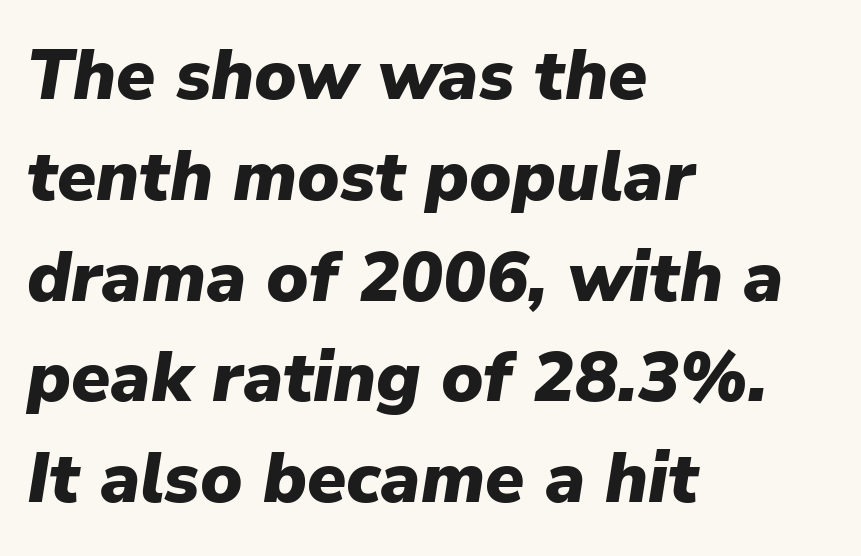
Its strokes are broad and dark, the hallmark of bold type. This is oblique type, the kind used for emphasis or titles. Descenders hang freely into open space. The passage shown stacks its lines at a standard gap. The letters advance in unequal steps, a hallmark of proportional type. The tracking reads as untouched default to a designer's eye.
